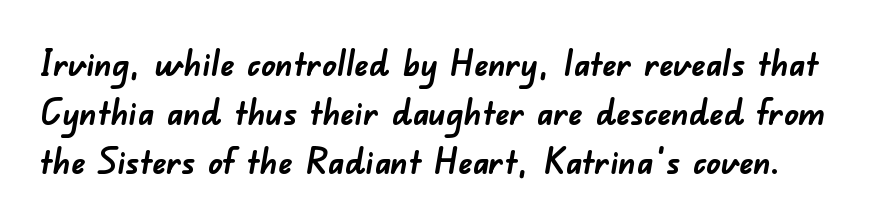
The image shows 35 px semibold sans-serif type; set normal line spacing (1.4x), normal letter spacing, not underlined; low stroke contrast and a small x-height.
